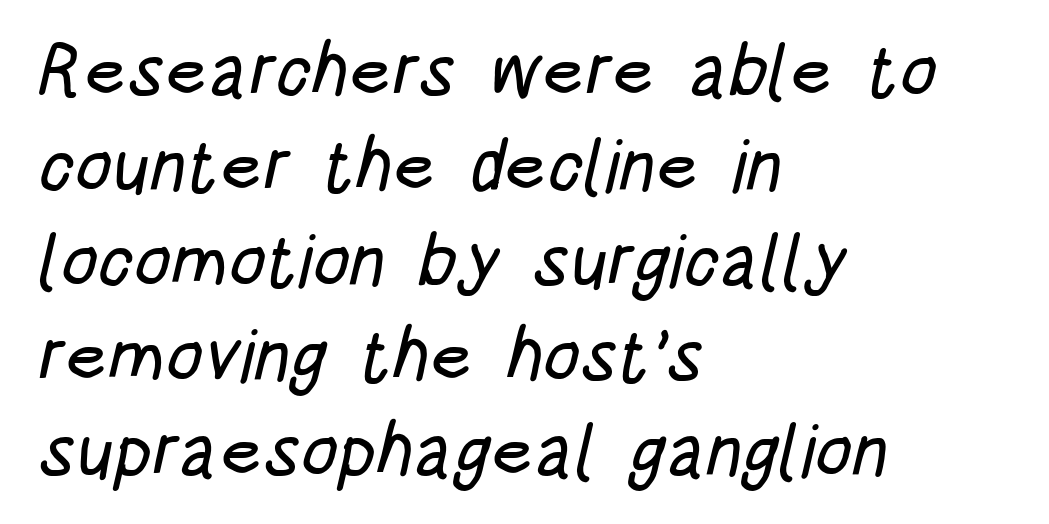
Q: Is the typeface a serif or a sans-serif typeface? A: Sans-serif.
Q: Is the text underlined? A: No.
Q: How is the paragraph aligned? A: Left-aligned.
Q: Is the spacing between letters normal or unusually wide? A: Normal.
Q: Is the spacing between lines tight, normal or loose? A: Normal.
Q: Width (condensed, normal, or wide)? A: Condensed.
Q: Stroke contrast? A: Low.
Q: x-height? A: Large.
Q: Monospaced? A: No.
